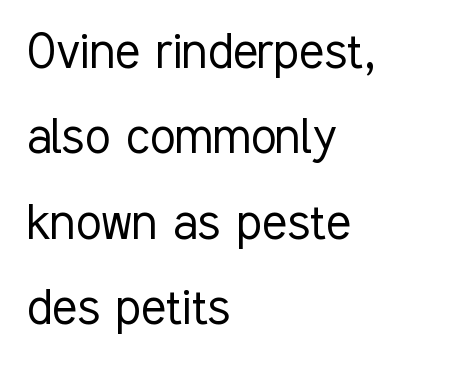
Q: Is the text bold? A: No.
Q: Is the text italic (slanted)? A: No, it is upright.
Q: Is the typeface a serif or a sans-serif typeface? A: Sans-serif.
Q: Is the text underlined? A: No.
Q: How is the paragraph aligned? A: Left-aligned.
Q: Is the spacing between letters normal or unusually wide? A: Normal.
Q: Is the spacing between lines tight, normal or loose? A: Normal.
Q: Width (condensed, normal, or wide)? A: Condensed.
Q: Stroke contrast? A: Low.
Q: x-height? A: Medium.
Q: Monospaced? A: No.
